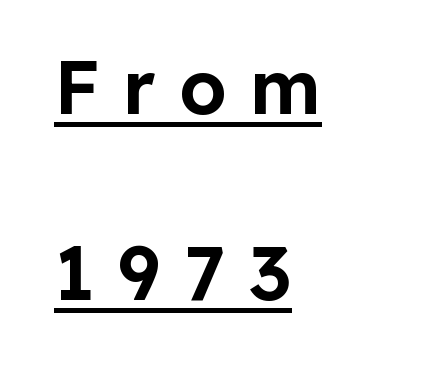
This sample carries an underscore along the baseline area. Horizontal bands of white between lines are thick stripes. Serifs: no, the terminals of the letterforms are clean. The horizontal fit of the characters is loose and conspicuously gappy. This sample has the flowing, uneven cadence of proportional lettering. Horizontally, the lines are justified to the leading edge only.
